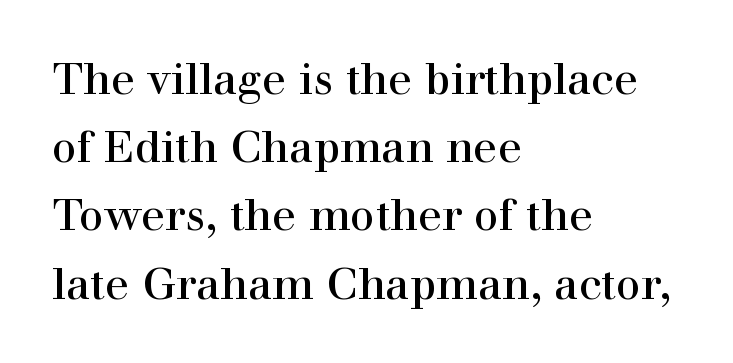
The image shows 44 px regular-weight serif type, upright; set left-aligned, normal line spacing (1.55x), normal letter spacing, not underlined; high stroke contrast and a medium x-height.
